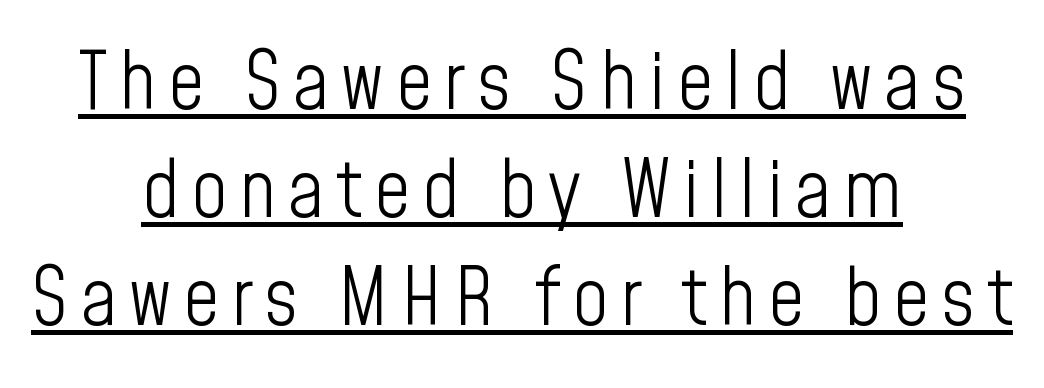
{"serif": "no", "italic": "no", "bold": "no", "weight": "light", "width": "condensed", "stroke_contrast": "low", "x_height": "medium", "monospaced": "no", "underline": "yes", "align": "center", "line_spacing": "normal", "line_spacing_ratio": 1.37, "glyph_px": 79}
